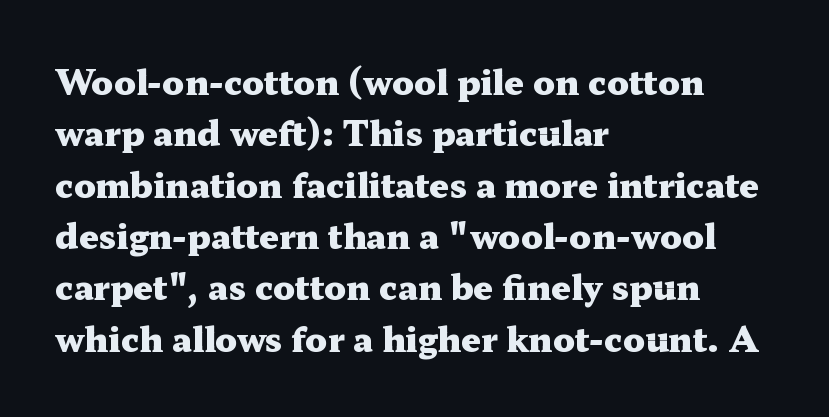
These lines are rendered in a variable-pitch font. Characters follow at the spacing the type designer built in. Small tapered or slab feet sit at the stroke ends, so this counts as serif. Is there much room between lines? A standard amount, neither cramped nor airy. Ordinary non-slanted type is in use. A classic flush-left, rag-right setting is used for this passage.
